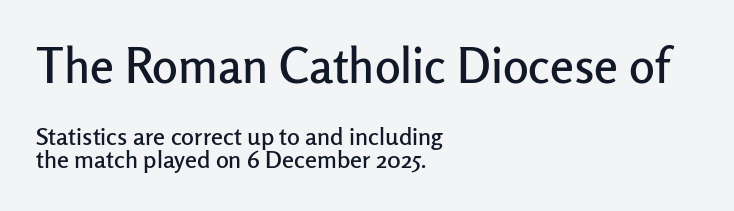
The face used here is rendered with its standard letterfit. The typography opts for an upright posture over an oblique one. Quick note: underline off. Check where the strokes stop: nothing finishes them off — pure sans.
